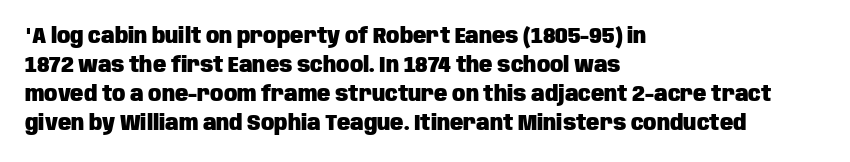
The image shows 22 px bold type, upright; set left-aligned, normal line spacing (1.32x), normal letter spacing, not underlined.
